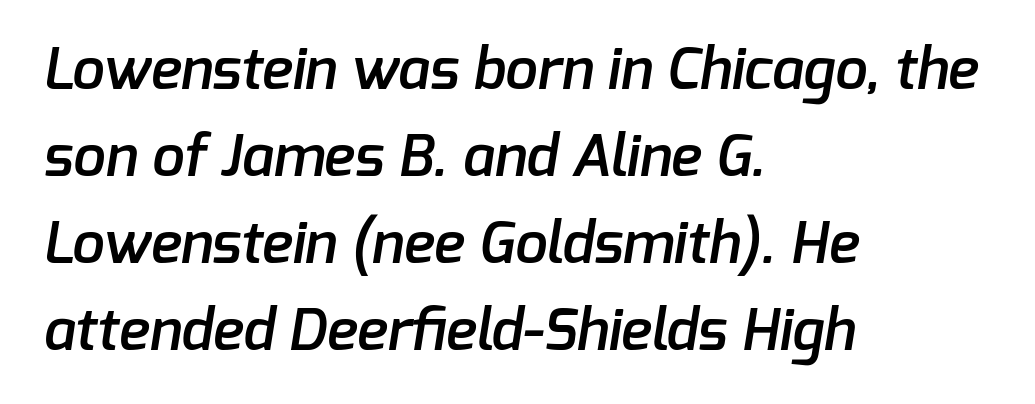
The image shows 58 px semibold sans-serif type; set left-aligned, normal line spacing (1.5x), normal letter spacing, not underlined; low stroke contrast and a medium x-height.
